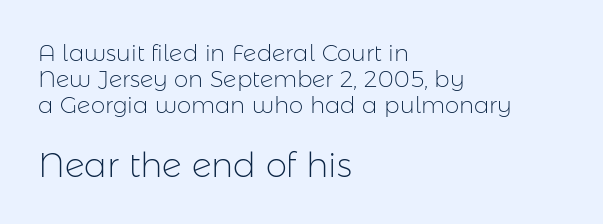
The image shows 34 px light sans-serif type, upright; set left-aligned, tight line spacing (1.14x), normal letter spacing, not underlined; the second (bottom) block is 1.48x larger; low stroke contrast and a medium x-height.
